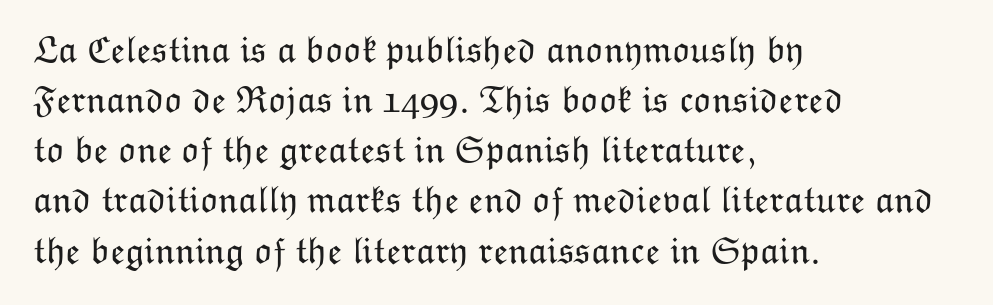
{"italic": "no", "bold": "no", "weight": "light", "width": "normal", "stroke_contrast": "low", "x_height": "medium", "monospaced": "no", "underline": "no", "align": "left", "line_spacing": "normal", "line_spacing_ratio": 1.32, "letter_spacing": "normal", "letter_spacing_em": 0.0, "glyph_px": 38}
